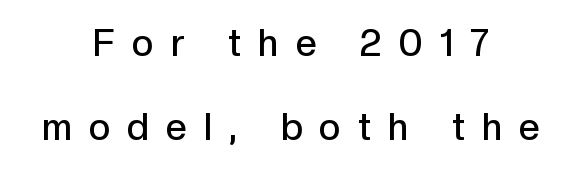
{"serif": "no", "italic": "no", "bold": "semi", "weight": "semibold", "width": "normal", "x_height": "medium", "monospaced": "no", "underline": "no", "align": "center", "line_spacing": "loose", "line_spacing_ratio": 2.26, "letter_spacing": "wide", "letter_spacing_em": 0.47, "glyph_px": 37}
